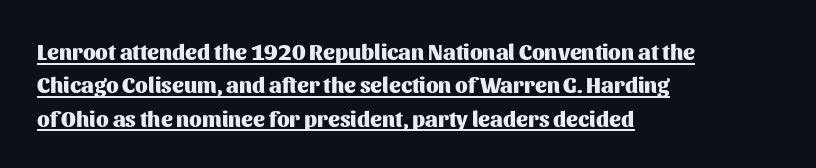
Rows of type keep a routine distance in the vertical direction. One-word summary of the alignment: left. Strokes here are thick enough to call this a true bold. A typesetter would call this zero additional tracking.
